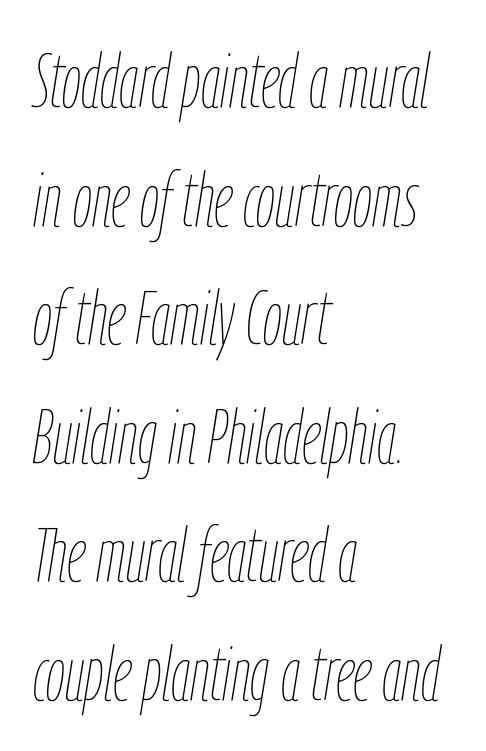
The image shows 76 px thin, condensed type, italic (leaning right); set left-aligned, normal line spacing (1.56x), normal letter spacing, not underlined; low stroke contrast and a medium x-height.
